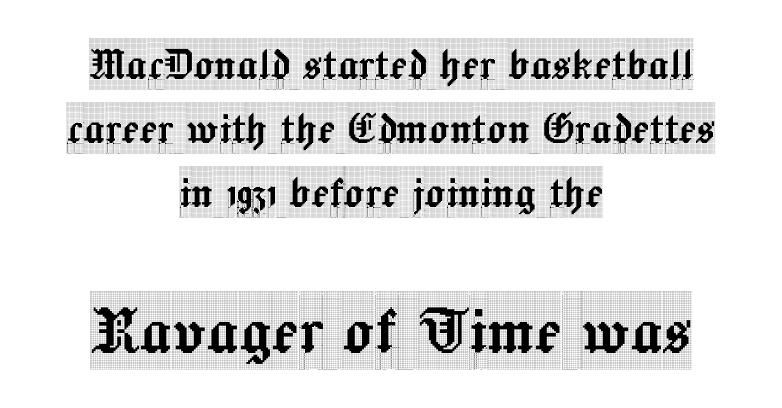
Caption: standard tracking, unaltered. Spacing verdict: proportional, widths tailored to each character. Check under the words: just untouched page. Italic: no, the glyphs are upright roman. Block two is the big one; block one sits smaller above it.
